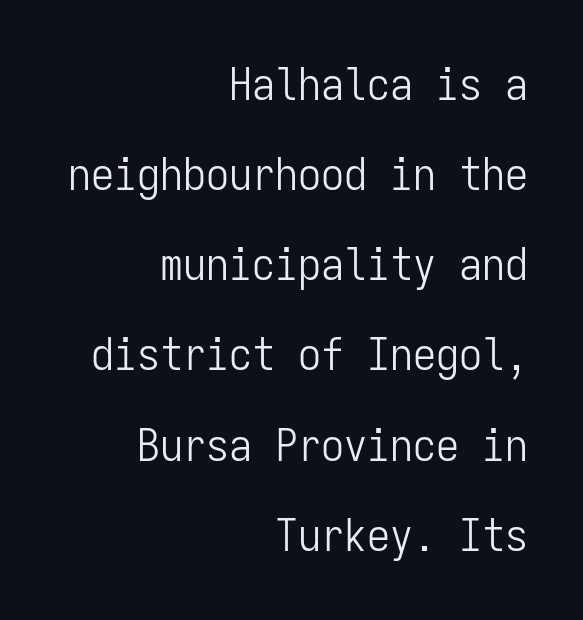
{"serif": "no", "italic": "no", "bold": "no", "weight": "light", "width": "condensed", "stroke_contrast": "low", "x_height": "medium", "monospaced": "yes", "underline": "no", "align": "right", "line_spacing": "loose", "line_spacing_ratio": 1.96, "letter_spacing": "normal", "letter_spacing_em": 0.0, "glyph_px": 46}
